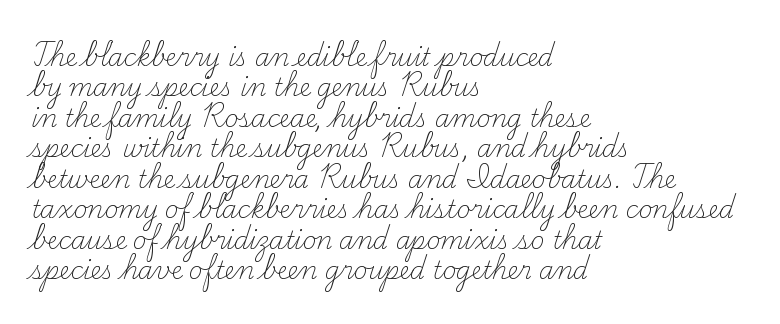
Only glyphs here, with clear space below each row. This sample is left-justified, so line endings fall wherever the words run out. Nothing unusual about the tracking: characters are spaced as the font intends. No extra ink here — the face is not bold.
